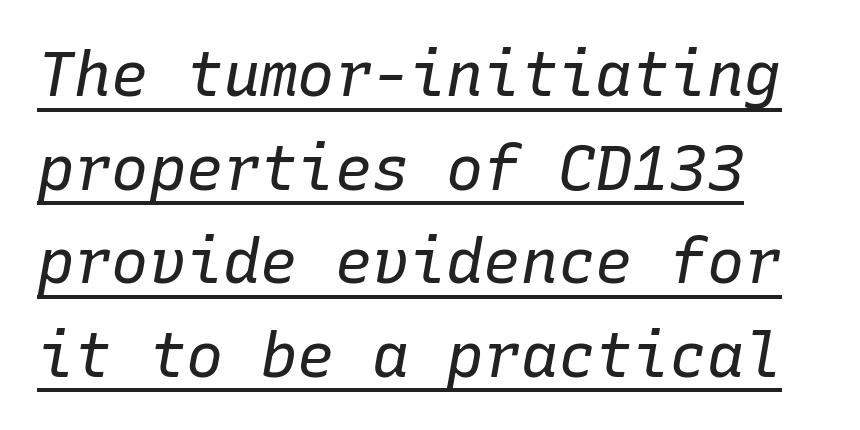
The image shows 62 px regular-weight type, italic (leaning right), monospaced; set left-aligned, normal line spacing (1.51x), normal letter spacing, underlined; low stroke contrast and a medium x-height.
